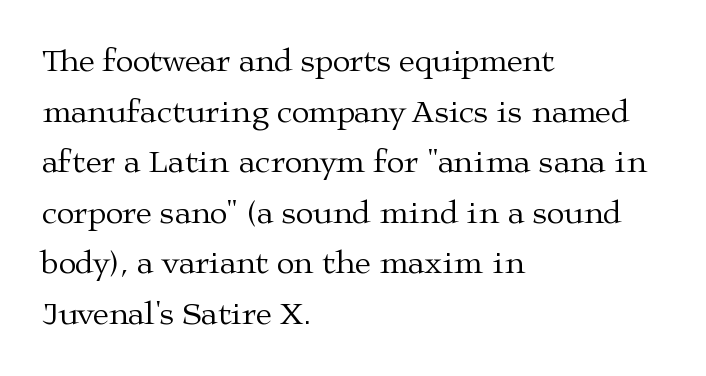
{"serif": "yes", "italic": "no", "bold": "no", "weight": "regular", "width": "wide", "stroke_contrast": "medium", "x_height": "medium", "monospaced": "no", "underline": "no", "align": "left", "line_spacing": "normal", "line_spacing_ratio": 1.58, "letter_spacing": "normal", "letter_spacing_em": 0.0, "glyph_px": 32}
